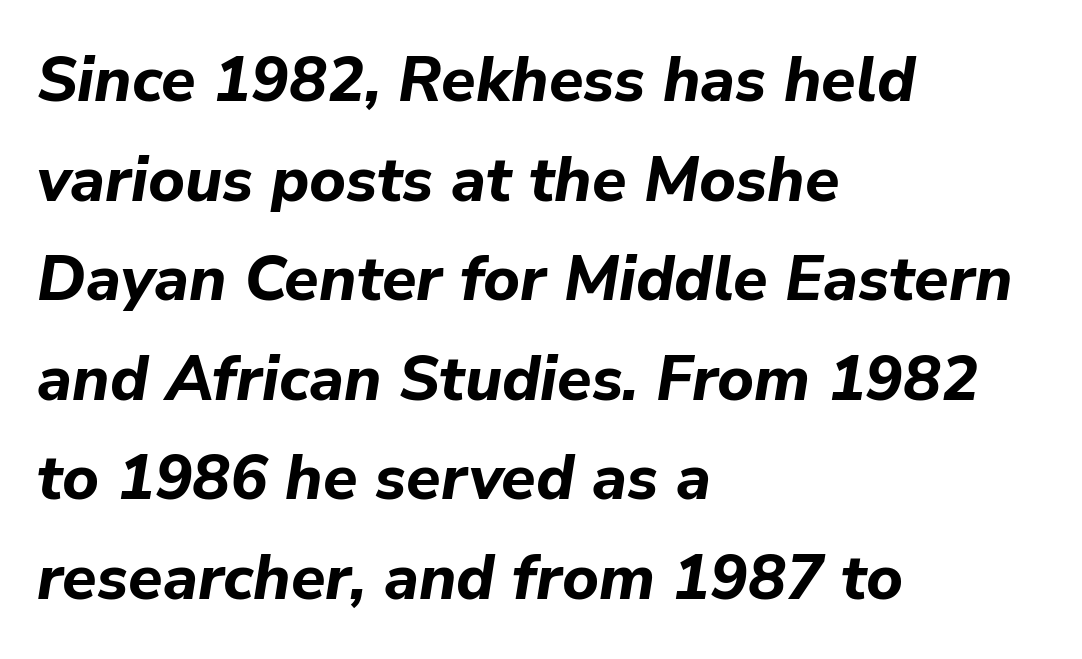
Glyph-to-glyph distance matches everyday printed text. The foot of each line stays bare and open. The glyphs have the mass of a bold cut. The specimen reads as italic at a glance. Layout note: lines flush left.
